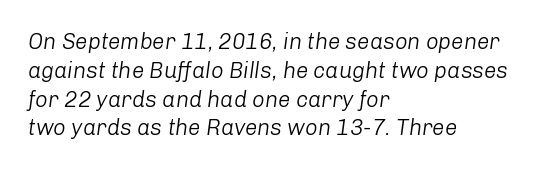
The image shows 22 px text type, italic (leaning right); set left-aligned, normal line spacing (1.31x), normal letter spacing, not underlined.
